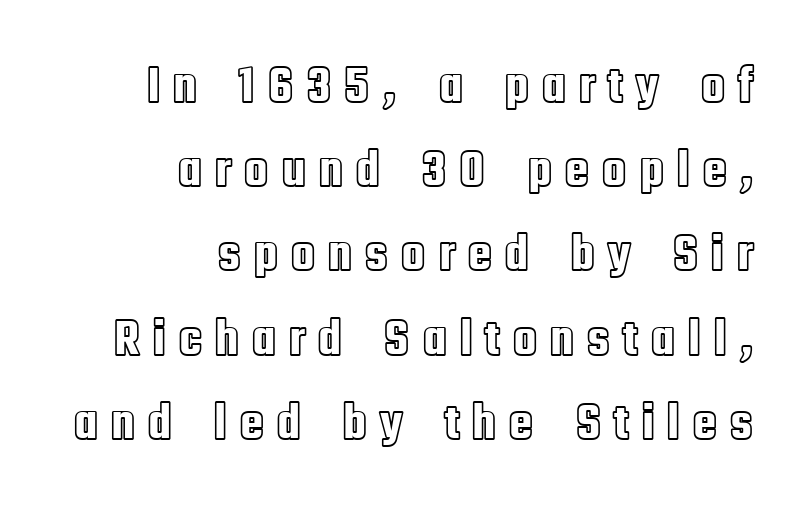
{"italic": "no", "width": "condensed", "x_height": "large", "monospaced": "no", "underline": "no", "align": "right", "line_spacing": "normal", "line_spacing_ratio": 1.62, "letter_spacing": "wide", "letter_spacing_em": 0.22, "glyph_px": 52}
